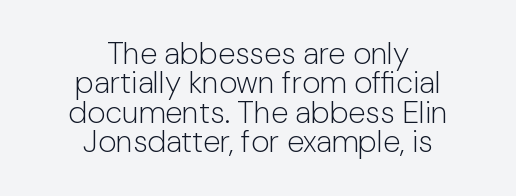
The image shows 31 px light sans-serif type, upright; set centered, tight line spacing (0.95x), normal letter spacing, not underlined; low stroke contrast and a medium x-height.
